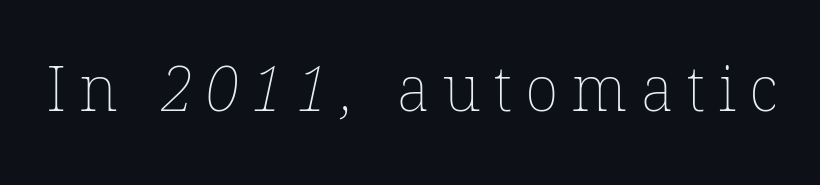
Q: Is the text bold? A: No.
Q: Is the text underlined? A: No.
Q: Is the spacing between letters normal or unusually wide? A: Unusually wide.
Q: Width (condensed, normal, or wide)? A: Normal.
Q: Stroke contrast? A: Low.
Q: x-height? A: Medium.
Q: Monospaced? A: No.
